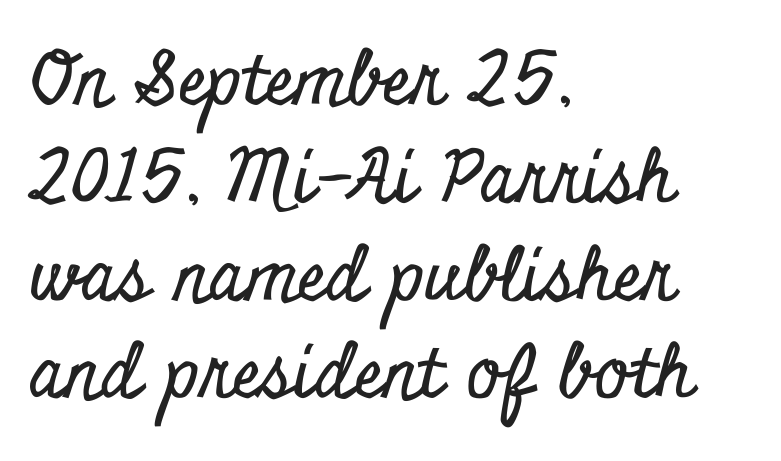
Left-aligned paragraph, ragged on the right. Each letter keeps its own natural width here, so spacing adapts to shape. Nobody drew a line under any word here. Letter spacing: default. Little horizontal feet cap the strokes, marking this as serif type.
